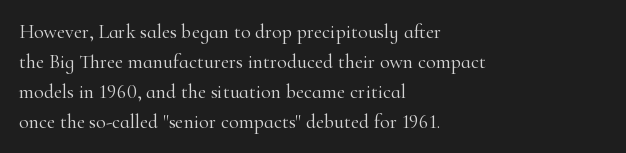
The face looks like a standard text weight, possibly lighter. A normal amount of white space separates one row of letters from the next. Line beginnings align vertically; line endings do not. The horizontal fit of the characters is conventional and even. The passage shown is not underscored anywhere.
